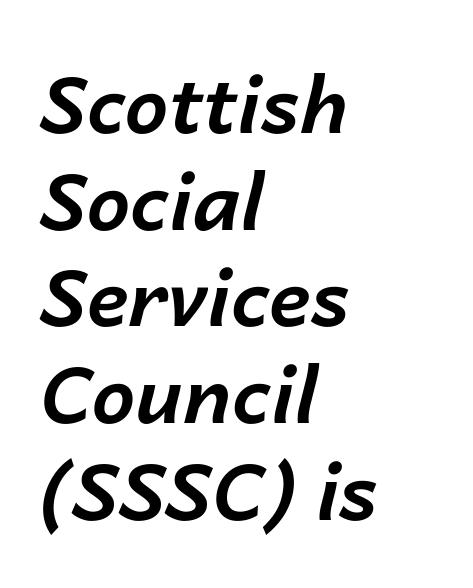
Q: Is the text bold? A: Yes.
Q: Is the text italic (slanted)? A: Yes, it leans right by about 14 degrees.
Q: Is the text underlined? A: No.
Q: How is the paragraph aligned? A: Left-aligned.
Q: Is the spacing between letters normal or unusually wide? A: Normal.
Q: Width (condensed, normal, or wide)? A: Normal.
Q: Stroke contrast? A: Low.
Q: x-height? A: Medium.
Q: Monospaced? A: No.
